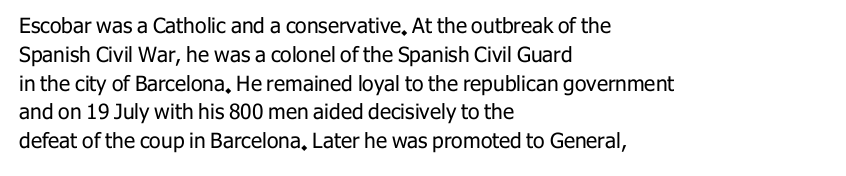
The image shows 21 px text type, upright; set left-aligned, normal line spacing (1.37x), normal letter spacing, not underlined.
